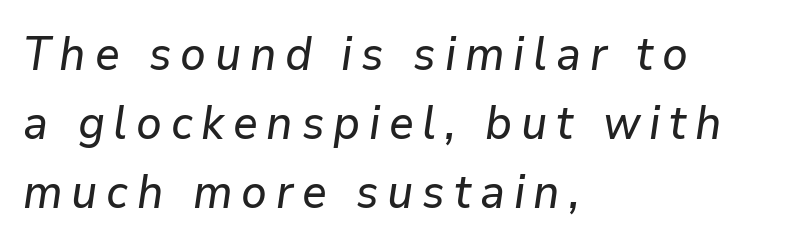
Anything drawn beneath the words? Only blank space. The glyphs look as if they've been sheared to an angle. Do the characters align in a grid? No, the font is proportional. Evenly set lines give the paragraph a standard silhouette. Casual observation: everything's shoved over to the left.
